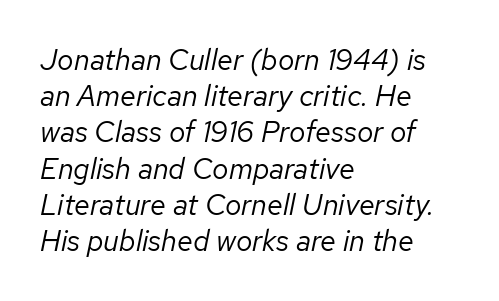
The image shows 29 px regular-weight type, italic (leaning right); set left-aligned, normal line spacing (1.25x), normal letter spacing, not underlined; low stroke contrast and a medium x-height.
